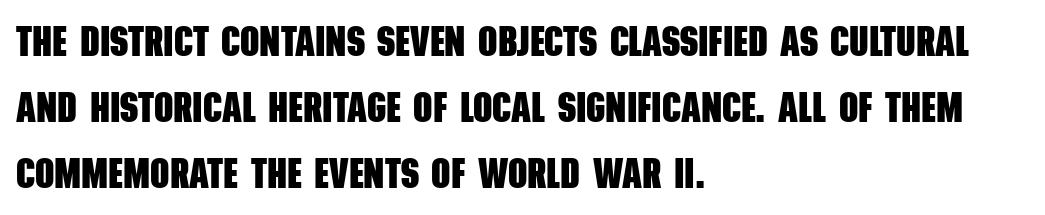
The image shows 42 px heavy, condensed sans-serif type; set left-aligned, normal line spacing (1.57x), normal letter spacing, not underlined; low stroke contrast and a large x-height.
